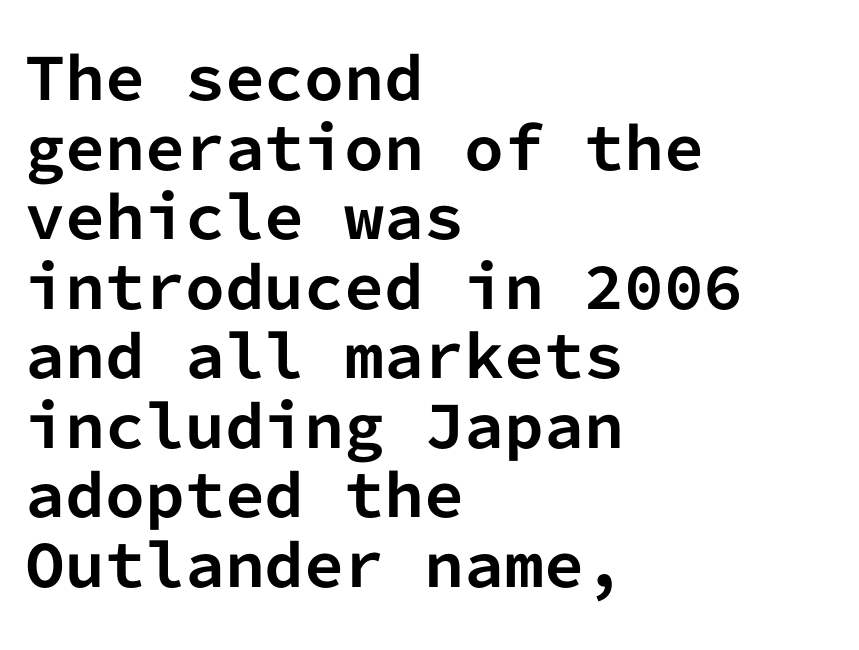
{"serif": "no", "italic": "no", "bold": "yes", "weight": "bold", "width": "normal", "stroke_contrast": "low", "x_height": "medium", "monospaced": "yes", "underline": "no", "align": "left", "line_spacing_ratio": 1.22, "letter_spacing": "normal", "letter_spacing_em": 0.0, "glyph_px": 57}
